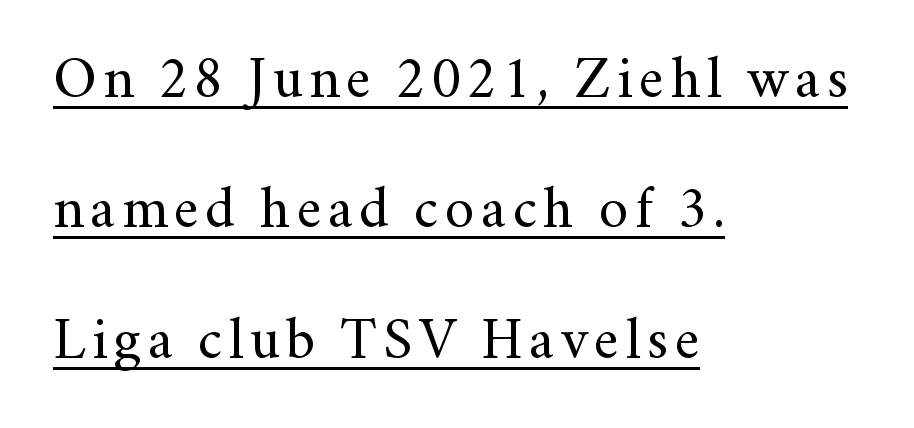
Q: Is the text bold? A: No.
Q: Is the text italic (slanted)? A: No, it is upright.
Q: Is the typeface a serif or a sans-serif typeface? A: Serif.
Q: Is the text underlined? A: Yes.
Q: How is the paragraph aligned? A: Left-aligned.
Q: Is the spacing between lines tight, normal or loose? A: Loose.
Q: Width (condensed, normal, or wide)? A: Normal.
Q: Stroke contrast? A: Medium.
Q: x-height? A: Small.
Q: Monospaced? A: No.
